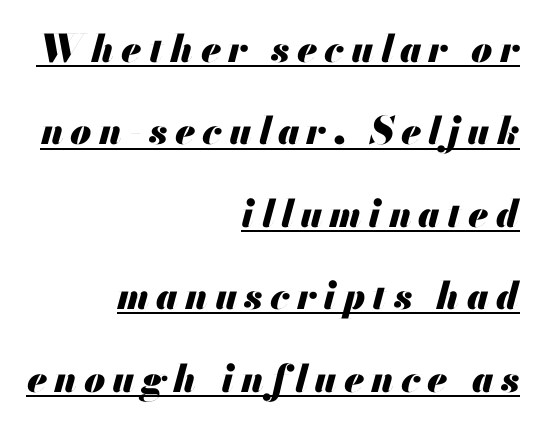
The image shows 38 px heavy type, italic (leaning right); set right-aligned, loose line spacing (2.17x), underlined; medium stroke contrast and a small x-height.
